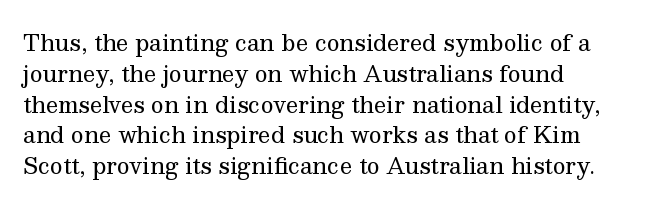
Q: Is the text bold? A: No.
Q: Is the text italic (slanted)? A: No, it is upright.
Q: Is the text underlined? A: No.
Q: How is the paragraph aligned? A: Left-aligned.
Q: Is the spacing between letters normal or unusually wide? A: Normal.
Q: Is the spacing between lines tight, normal or loose? A: Normal.
